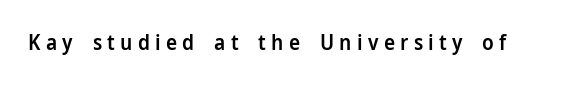
Q: Is the text bold? A: Semi-bold.
Q: Is the text italic (slanted)? A: No, it is upright.
Q: Is the text underlined? A: No.
Q: Is the spacing between letters normal or unusually wide? A: Unusually wide.
